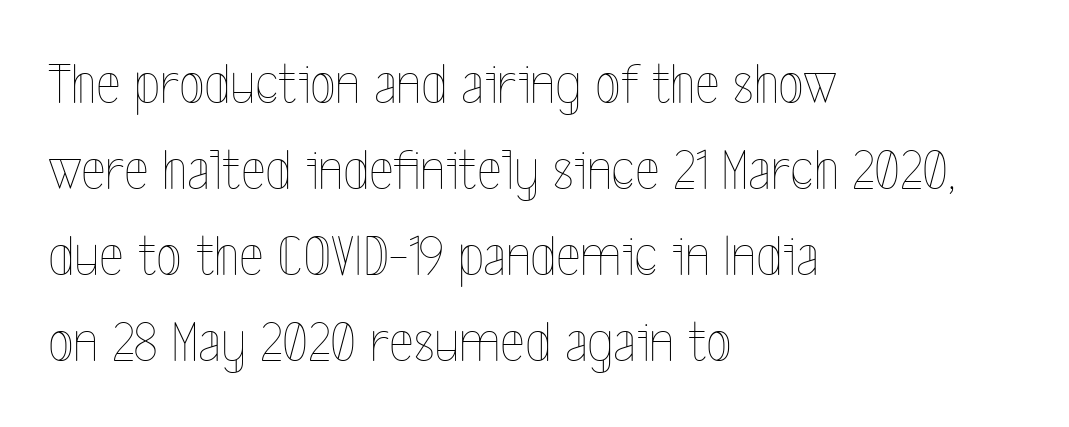
Leading matches the norm, producing a regular column. This is not heavy type; no bold has been used. The tracking reads as untouched default to a designer's eye. Vertical strokes here are truly vertical. The letters advance in unequal steps, a hallmark of proportional type. Nobody drew a line under any word here.
